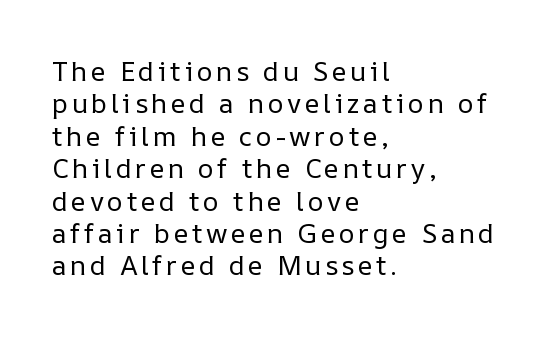
The image shows 27 px text type, upright; set left-aligned, line spacing 1.2x, not underlined.
